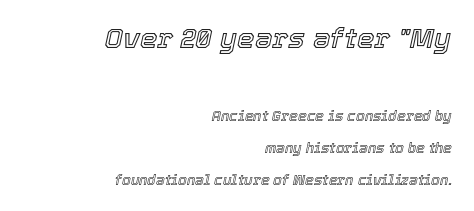
The baseline area is clear. The passage is arranged like a letterhead date or caption credit — flush right. This sample has the flowing, uneven cadence of proportional lettering. Size hierarchy here favors the leading block over the trailing one. Observe the lean: these are italic letterforms. These lines stand farther apart than default settings would place them.
